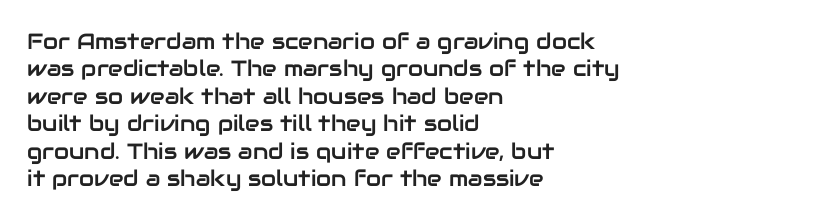
Q: Is the text italic (slanted)? A: No, it is upright.
Q: Is the text underlined? A: No.
Q: How is the paragraph aligned? A: Left-aligned.
Q: Is the spacing between letters normal or unusually wide? A: Normal.
Q: Is the spacing between lines tight, normal or loose? A: Normal.
